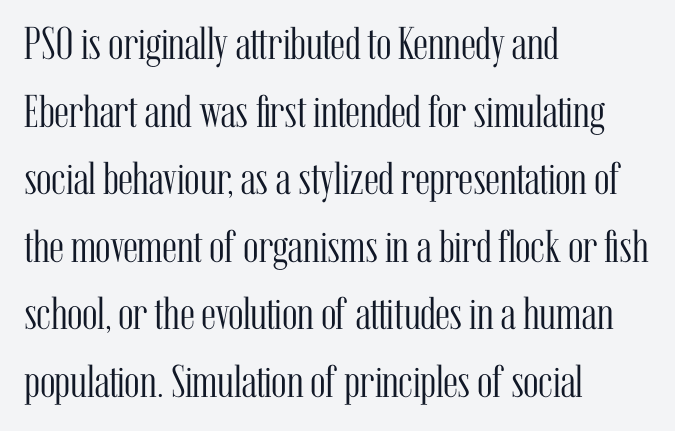
{"serif": "yes", "italic": "no", "bold": "no", "weight": "light", "width": "condensed", "stroke_contrast": "medium", "x_height": "medium", "monospaced": "no", "underline": "no", "align": "left", "line_spacing": "normal", "line_spacing_ratio": 1.47, "letter_spacing": "normal", "letter_spacing_em": 0.0, "glyph_px": 46}
